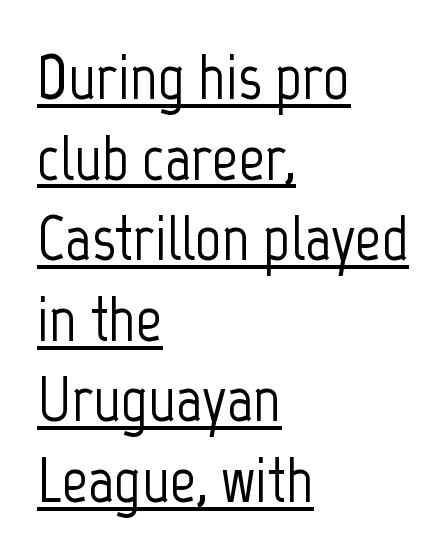
A typesetter would call this zero additional tracking. The rendering uses natural spacing where letterforms have individual widths. No feet cap the strokes, marking this as sans-serif type. This sample carries an underscore along the baseline area.
